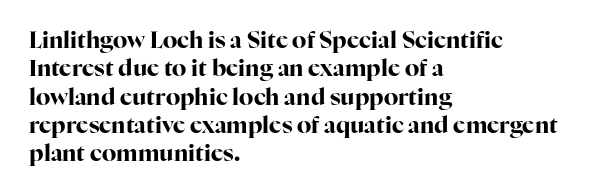
{"italic": "no", "bold": "yes", "underline": "no", "align": "left", "line_spacing_ratio": 1.23, "letter_spacing": "normal", "letter_spacing_em": 0.0, "glyph_px": 23}
